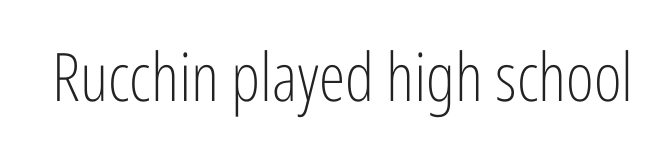
Q: Is the text bold? A: No.
Q: Is the text italic (slanted)? A: No, it is upright.
Q: Is the typeface a serif or a sans-serif typeface? A: Sans-serif.
Q: Is the text underlined? A: No.
Q: Is the spacing between letters normal or unusually wide? A: Normal.
Q: Width (condensed, normal, or wide)? A: Condensed.
Q: Stroke contrast? A: Low.
Q: x-height? A: Medium.
Q: Monospaced? A: No.
